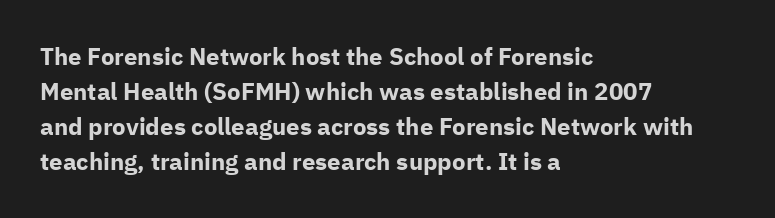
The image shows 24 px bold type, upright; set left-aligned, normal line spacing (1.46x), normal letter spacing, not underlined.
